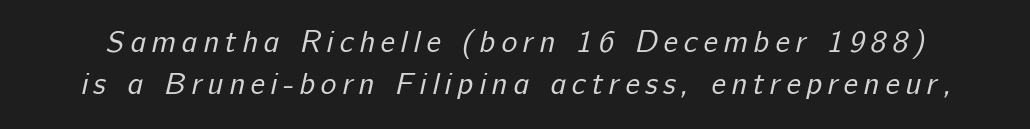
Think of a printed novel: that variable character pitch is what you see here. A bare baseline throughout the passage. Compared with typical paragraphs, the rows here are spaced about the same. A typesetter would label this face a sans.
